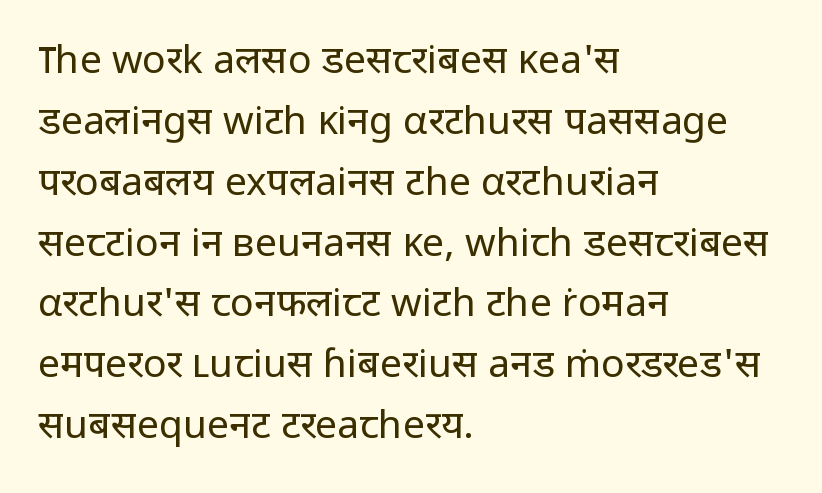
{"serif": "no", "italic": "no", "bold": "no", "weight": "regular", "width": "normal", "stroke_contrast": "low", "x_height": "medium", "monospaced": "no", "underline": "no", "align": "left", "line_spacing": "normal", "line_spacing_ratio": 1.56, "letter_spacing": "normal", "letter_spacing_em": 0.0, "glyph_px": 39}
